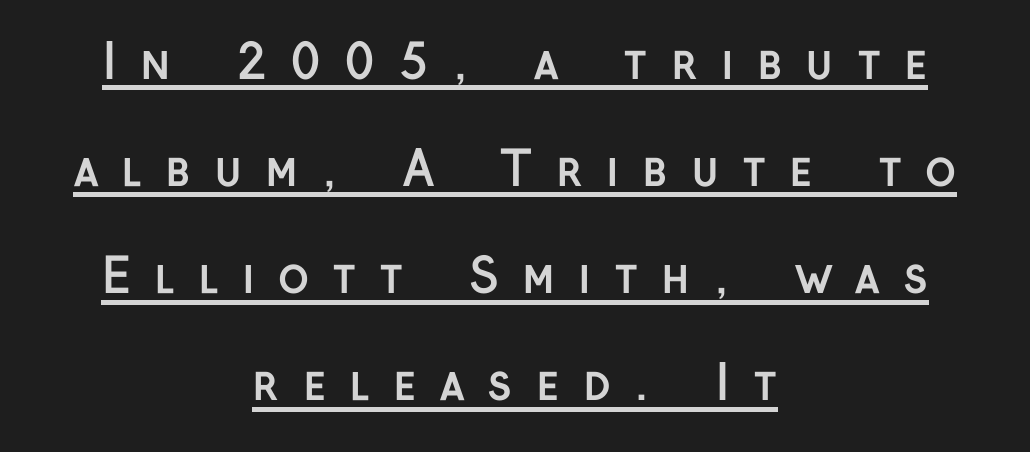
{"serif": "no", "italic": "no", "bold": "yes", "weight": "semibold", "width": "normal", "stroke_contrast": "low", "x_height": "medium", "monospaced": "no", "underline": "yes", "align": "center", "line_spacing": "loose", "line_spacing_ratio": 2.28, "letter_spacing": "wide", "letter_spacing_em": 0.49, "glyph_px": 47}
